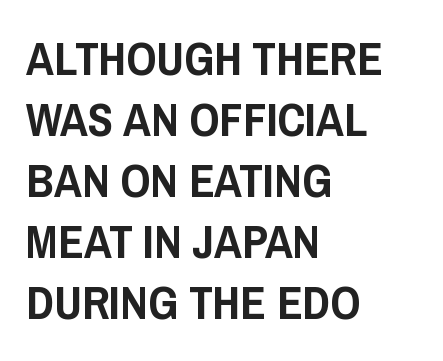
The image shows 47 px condensed sans-serif type, upright; set left-aligned, normal line spacing (1.3x), normal letter spacing, not underlined; low stroke contrast and a large x-height.
